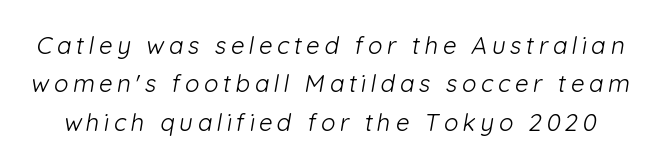
Summary of vertical rhythm: regular, with standard interline spacing. The words here are not underlined. The font is comparable to plain body text, perhaps lighter.
